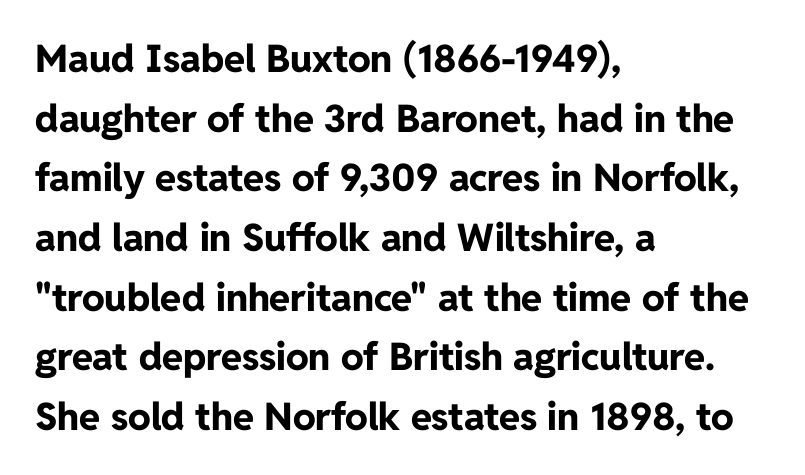
The image shows 38 px bold sans-serif type, upright; set left-aligned, normal line spacing (1.57x), normal letter spacing, not underlined; low stroke contrast and a medium x-height.
